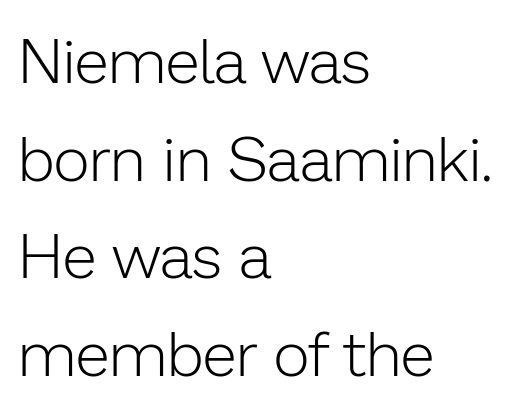
What stands out about the letter spacing? Nothing — it is the standard amount. Think standard paragraph weight, or any step lighter than that. When letters stand straight like this, we call the style roman or upright. No word sits above an underline. A sans-serif font was chosen for this passage. The rendering anchors every line to the left-hand side.
